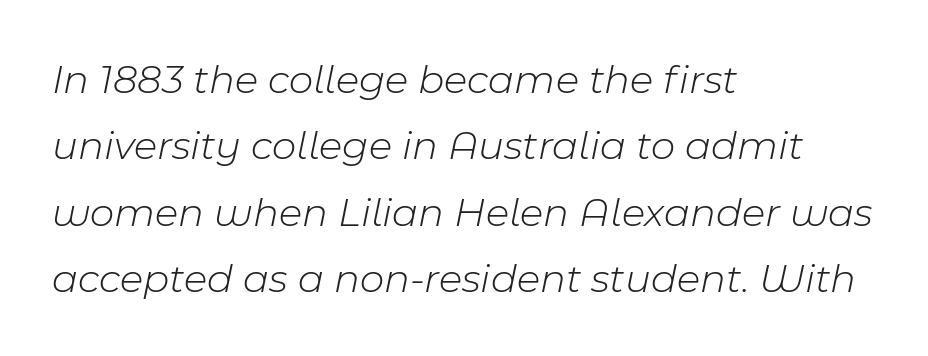
Character widths vary here, with narrow letters taking less room than wide ones. Emphasis-style slanted type is in use. Nobody drew a line under any word here. No letter is thick-stroked: the sample isn't bold.
